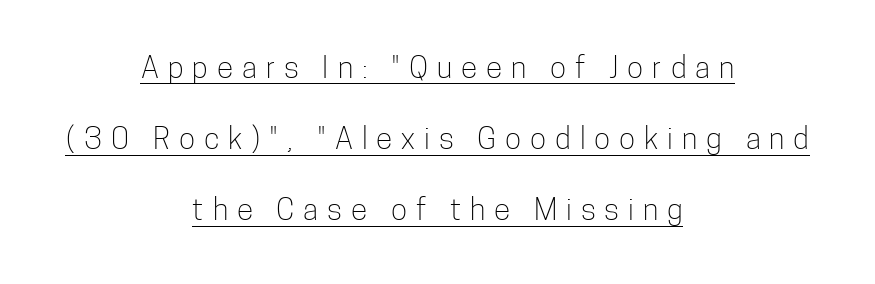
Q: Is the text bold? A: No.
Q: Is the text italic (slanted)? A: No, it is upright.
Q: Is the typeface a serif or a sans-serif typeface? A: Sans-serif.
Q: Is the text underlined? A: Yes.
Q: How is the paragraph aligned? A: Centered.
Q: Is the spacing between letters normal or unusually wide? A: Unusually wide.
Q: Is the spacing between lines tight, normal or loose? A: Loose.
Q: Width (condensed, normal, or wide)? A: Condensed.
Q: Stroke contrast? A: Low.
Q: x-height? A: Medium.
Q: Monospaced? A: No.
